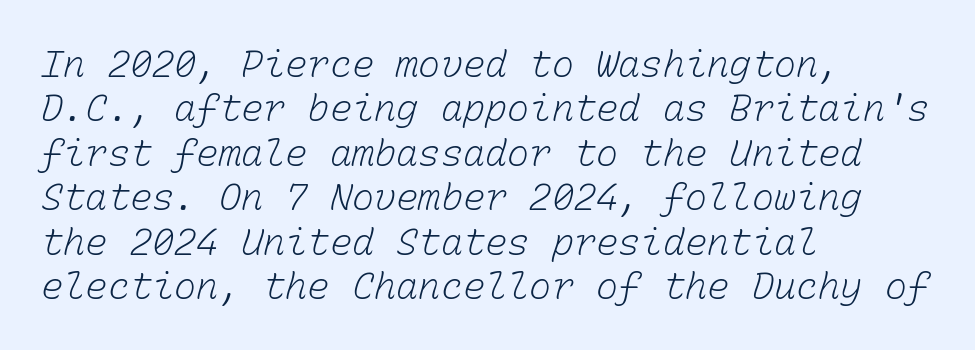
{"bold": "no", "weight": "light", "width": "normal", "stroke_contrast": "low", "x_height": "medium", "monospaced": "yes", "underline": "no", "align": "left", "line_spacing_ratio": 1.2, "letter_spacing": "normal", "letter_spacing_em": 0.0, "glyph_px": 37}
